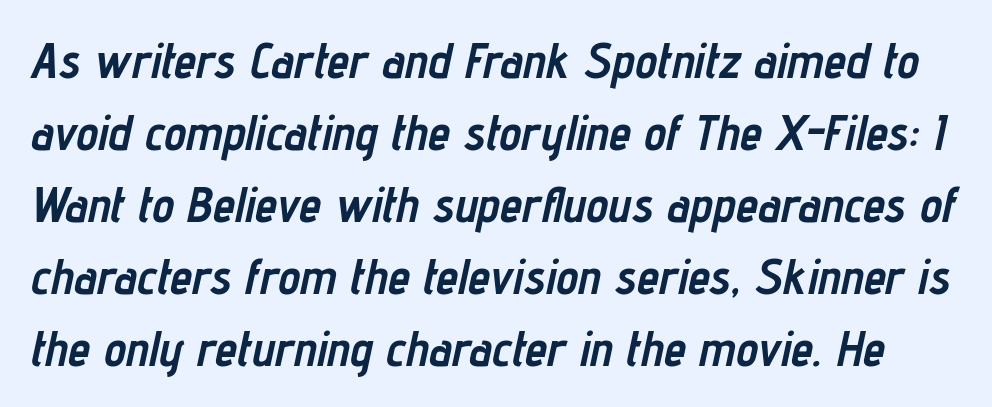
Spacing verdict: proportional, widths tailored to each character. This block has exactly the height ordinary leading produces. Set as a true bold cut, around the 700 mark. A bare baseline throughout the passage. Each word holds together tightly as a unit, with standard inter-letter gaps. You can tell it's italic because the verticals aren't actually vertical.
